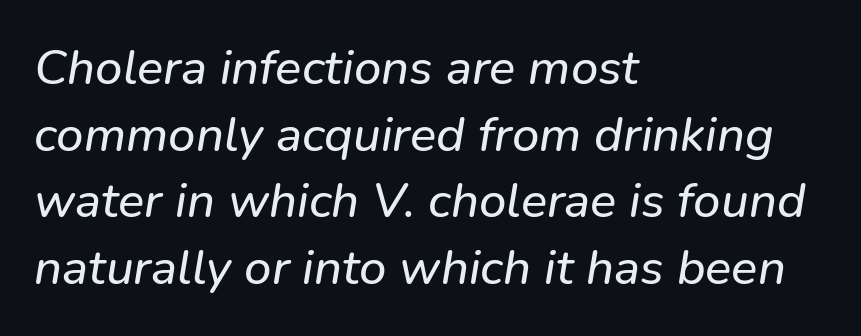
Tracking value appears to be zero — textbook default spacing. This rendering features lettering with no underline. The paragraph has a hard left edge and a soft right edge. Successive baselines arrive at the customary interval. Varying glyph widths throughout — classic text-font behaviour.
